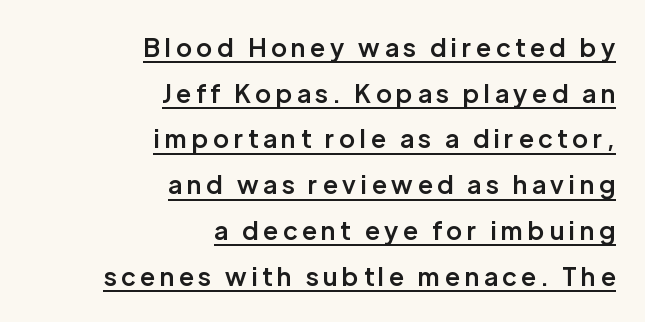
You could only call the tracking loose — the letters float apart. Notice how a bar underscores the lettering throughout. All the whitespace from short lines collects on the left. Caption: semibold face, moderately heavy strokes. Nope, not italic — everything's standing straight.
